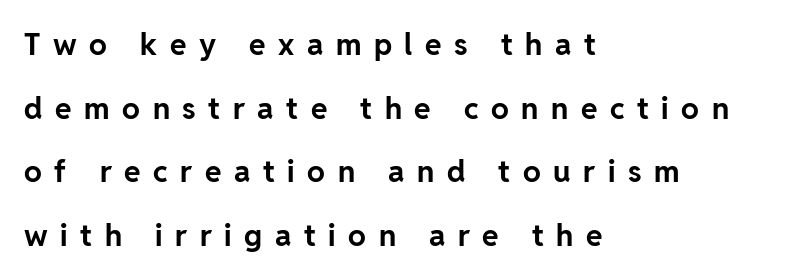
Q: Is the text bold? A: Yes.
Q: Is the text italic (slanted)? A: No, it is upright.
Q: Is the typeface a serif or a sans-serif typeface? A: Sans-serif.
Q: Is the text underlined? A: No.
Q: How is the paragraph aligned? A: Left-aligned.
Q: Is the spacing between letters normal or unusually wide? A: Unusually wide.
Q: Is the spacing between lines tight, normal or loose? A: Loose.
Q: Width (condensed, normal, or wide)? A: Normal.
Q: Stroke contrast? A: Low.
Q: x-height? A: Medium.
Q: Monospaced? A: No.
